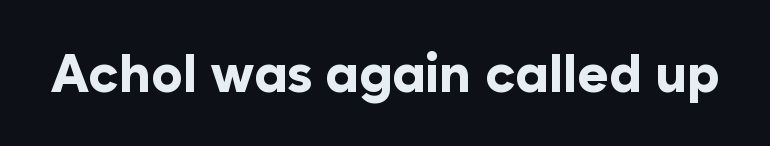
Nobody touched the tracking dial on this one. Character widths vary here, with narrow letters taking less room than wide ones. Heft: maximum for text — a bold. To sum up the face: it is a sans, with no serifs. Unmarked baselines from the first word to the last.
